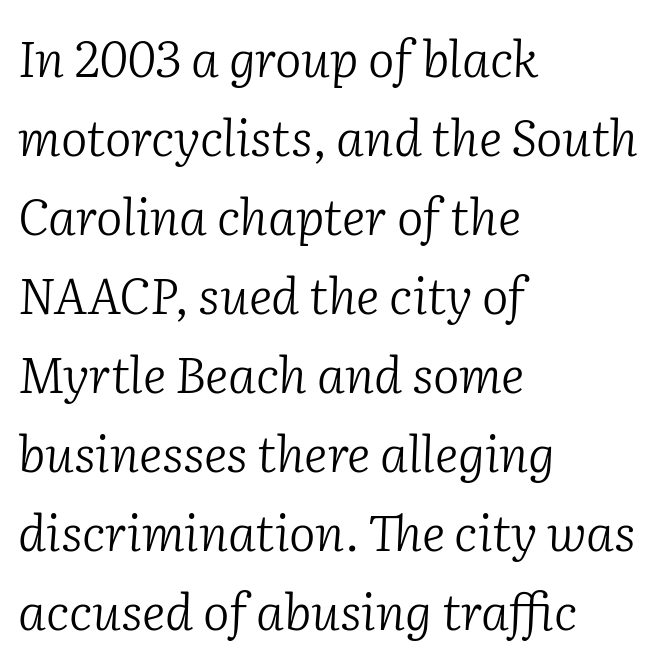
{"serif": "yes", "italic": "yes", "lean": "right", "slant_degrees": 2, "bold": "no", "weight": "light", "width": "normal", "stroke_contrast": "low", "x_height": "medium", "monospaced": "no", "underline": "no", "align": "left", "line_spacing": "normal", "line_spacing_ratio": 1.58, "letter_spacing": "normal", "letter_spacing_em": 0.0, "glyph_px": 50}
